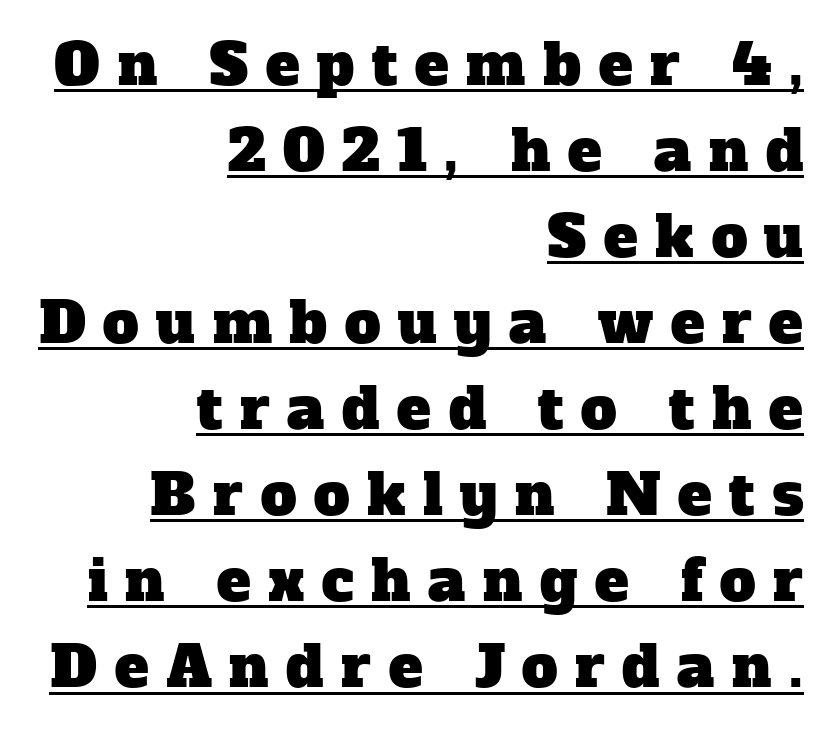
Loose tracking; the words dissolve into strings of separated letters. One-word summary of the alignment: right. Evenly set lines give the paragraph a standard silhouette. The glyphs in this specimen are seriffed.
